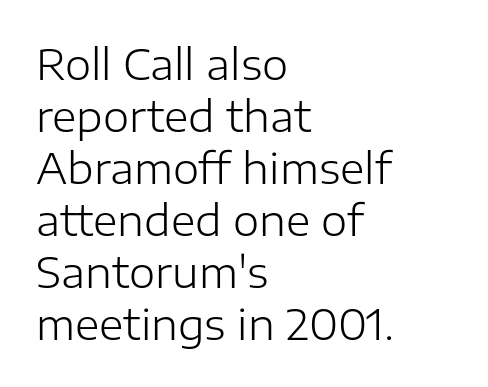
The image shows 42 px light sans-serif type, upright; set left-aligned, line spacing 1.24x, normal letter spacing, not underlined; low stroke contrast and a medium x-height.
